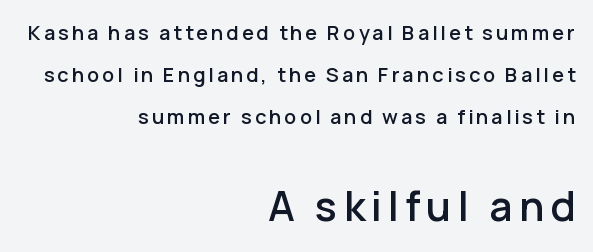
{"serif": "no", "italic": "no", "width": "normal", "stroke_contrast": "low", "x_height": "medium", "monospaced": "no", "underline": "no", "align": "right", "line_spacing": "loose", "line_spacing_ratio": 2.1, "larger_block": "second", "size_ratio": 2.05, "glyph_px": 41}
